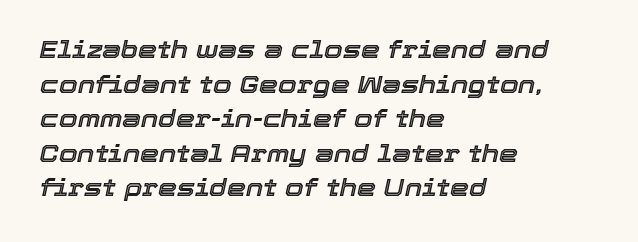
{"italic": "yes", "lean": "right", "slant_degrees": 12, "underline": "no", "align": "left", "line_spacing": "normal", "line_spacing_ratio": 1.44, "letter_spacing": "normal", "letter_spacing_em": 0.0, "glyph_px": 24}
